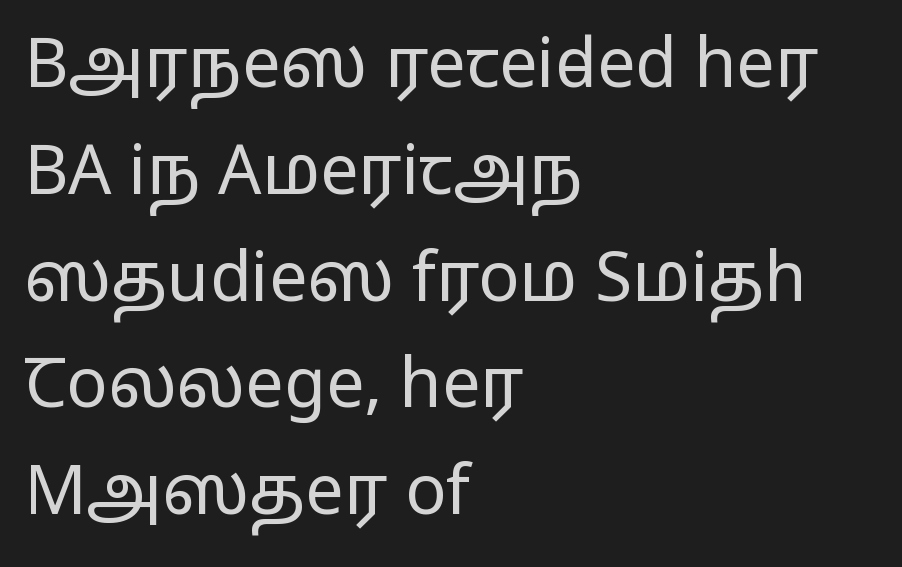
{"serif": "no", "italic": "no", "bold": "no", "weight": "regular", "width": "wide", "stroke_contrast": "low", "x_height": "medium", "monospaced": "no", "underline": "no", "align": "left", "line_spacing": "normal", "line_spacing_ratio": 1.57, "letter_spacing": "normal", "letter_spacing_em": 0.0, "glyph_px": 68}
